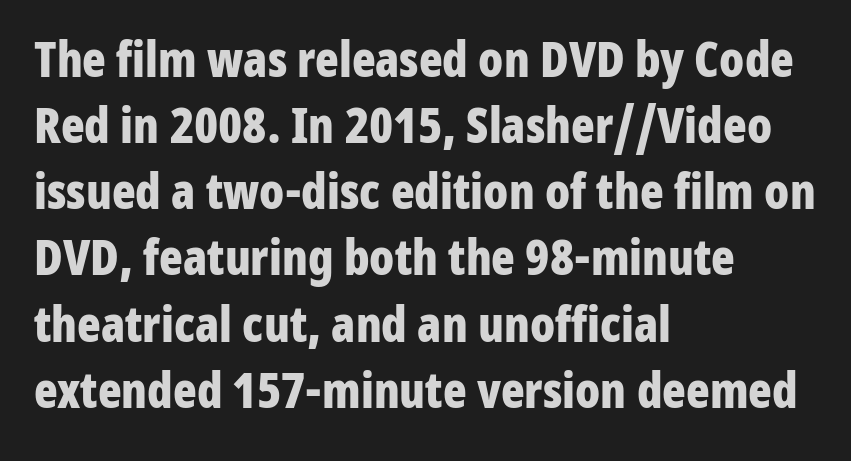
Q: Is the text bold? A: Yes.
Q: Is the text italic (slanted)? A: No, it is upright.
Q: Is the typeface a serif or a sans-serif typeface? A: Sans-serif.
Q: Is the text underlined? A: No.
Q: How is the paragraph aligned? A: Left-aligned.
Q: Is the spacing between letters normal or unusually wide? A: Normal.
Q: Is the spacing between lines tight, normal or loose? A: Normal.
Q: Width (condensed, normal, or wide)? A: Condensed.
Q: Stroke contrast? A: Low.
Q: x-height? A: Medium.
Q: Monospaced? A: No.
